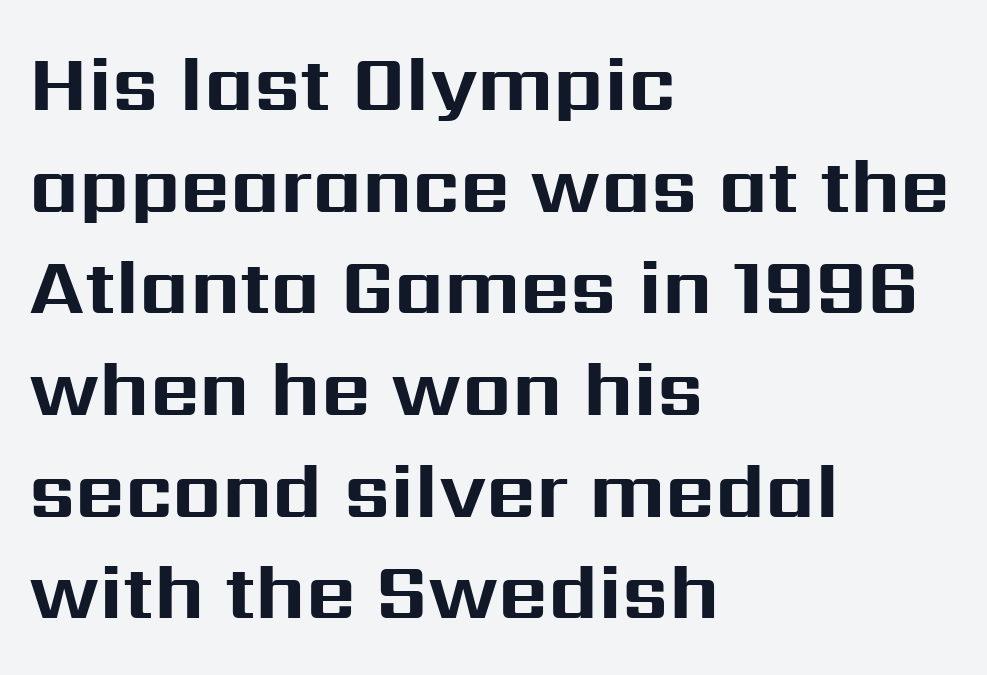
A typesetter would call this proportional, since set widths differ per character. Vertical strokes here are truly vertical. Each letter's strokes conclude bluntly, with no projecting serifs. A normal amount of white space separates one row of letters from the next. These lines keep a tight, regular rhythm from letter to letter. Plenty of ink on the page — the face is bold.
